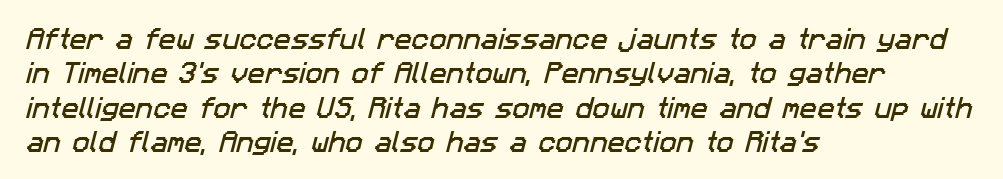
Q: Is the text underlined? A: No.
Q: How is the paragraph aligned? A: Left-aligned.
Q: Is the spacing between letters normal or unusually wide? A: Normal.
Q: Is the spacing between lines tight, normal or loose? A: Normal.
